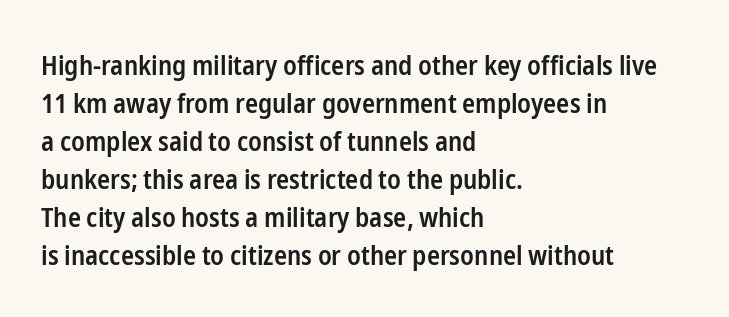
Q: Is the text bold? A: Semi-bold.
Q: Is the text italic (slanted)? A: No, it is upright.
Q: Is the text underlined? A: No.
Q: How is the paragraph aligned? A: Left-aligned.
Q: Is the spacing between letters normal or unusually wide? A: Normal.
Q: Is the spacing between lines tight, normal or loose? A: Normal.
